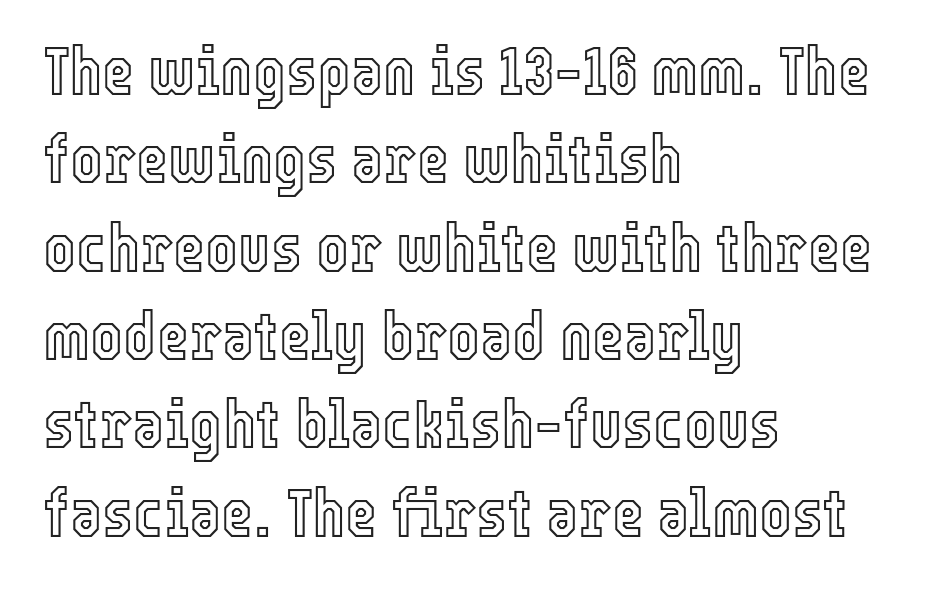
The image shows 69 px condensed type, upright; set left-aligned, normal line spacing (1.28x), normal letter spacing, not underlined; a medium x-height.
